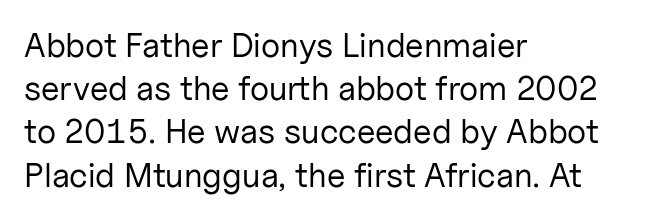
{"serif": "no", "italic": "no", "bold": "no", "weight": "regular", "width": "normal", "stroke_contrast": "low", "x_height": "medium", "monospaced": "no", "underline": "no", "align": "left", "line_spacing": "normal", "line_spacing_ratio": 1.27, "letter_spacing": "normal", "letter_spacing_em": 0.0, "glyph_px": 34}
